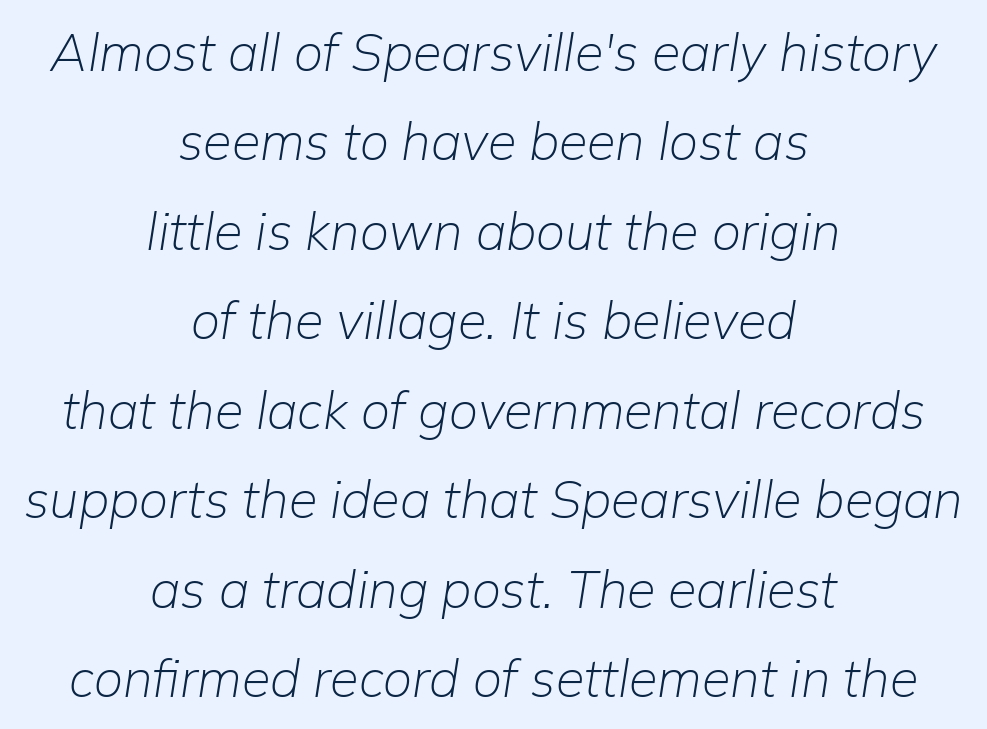
Q: Is the text bold? A: No.
Q: Is the text italic (slanted)? A: Yes, it leans right by about 9 degrees.
Q: Is the text underlined? A: No.
Q: How is the paragraph aligned? A: Centered.
Q: Is the spacing between letters normal or unusually wide? A: Normal.
Q: Width (condensed, normal, or wide)? A: Normal.
Q: Stroke contrast? A: Low.
Q: x-height? A: Medium.
Q: Monospaced? A: No.
